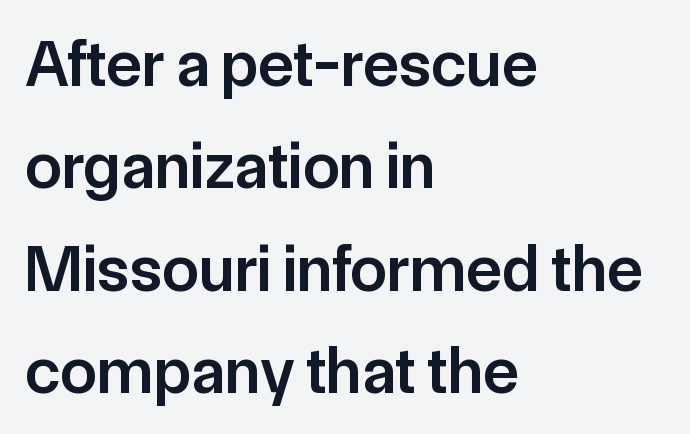
In CSS terms this would be text-align: left. Tracking here is standard; glyphs follow each other at the usual distance. Summary of vertical rhythm: regular, with standard interline spacing. Has an underline been added? It has not. These lines were composed using upright roman letters.
